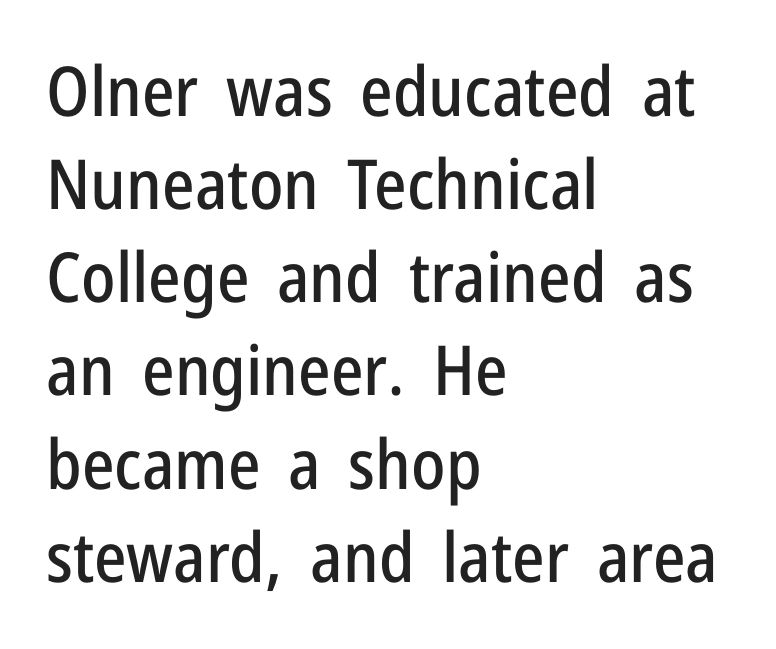
Q: Is the text italic (slanted)? A: No, it is upright.
Q: Is the typeface a serif or a sans-serif typeface? A: Sans-serif.
Q: Is the text underlined? A: No.
Q: How is the paragraph aligned? A: Left-aligned.
Q: Is the spacing between letters normal or unusually wide? A: Normal.
Q: Is the spacing between lines tight, normal or loose? A: Normal.
Q: Width (condensed, normal, or wide)? A: Condensed.
Q: Stroke contrast? A: Low.
Q: x-height? A: Medium.
Q: Monospaced? A: No.
